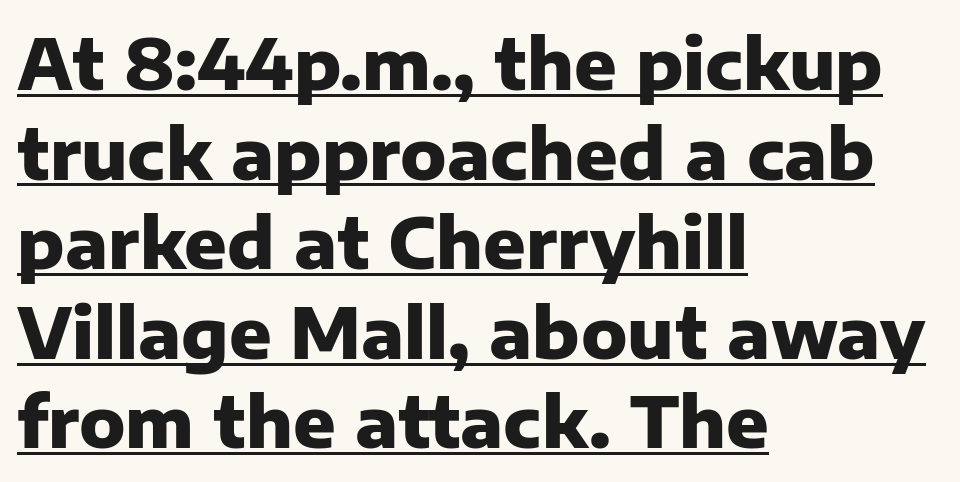
{"serif": "no", "italic": "no", "bold": "yes", "weight": "heavy", "width": "normal", "stroke_contrast": "low", "x_height": "medium", "monospaced": "no", "underline": "yes", "align": "left", "line_spacing": "normal", "line_spacing_ratio": 1.28, "letter_spacing": "normal", "letter_spacing_em": 0.0, "glyph_px": 70}
